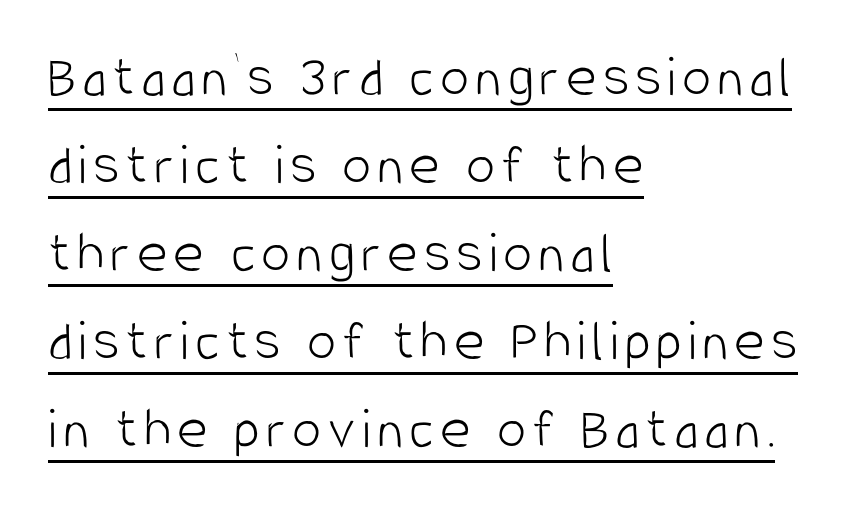
The image shows 59 px light, condensed sans-serif type, upright; set left-aligned, normal line spacing (1.49x), underlined; low stroke contrast and a large x-height.
